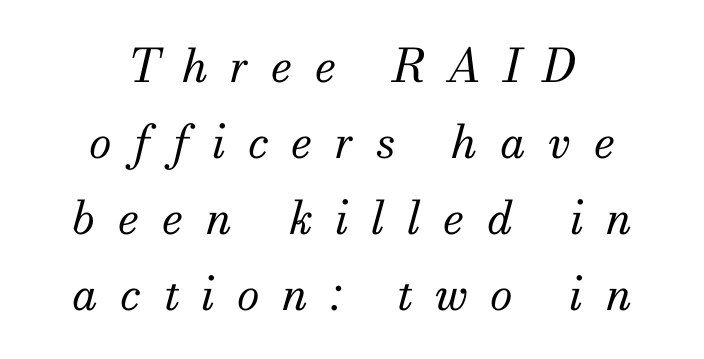
{"serif": "yes", "italic": "yes", "lean": "right", "slant_degrees": 13, "bold": "no", "weight": "regular", "width": "normal", "stroke_contrast": "medium", "x_height": "small", "monospaced": "no", "underline": "no", "align": "center", "line_spacing": "normal", "line_spacing_ratio": 1.65, "letter_spacing": "wide", "letter_spacing_em": 0.49, "glyph_px": 46}
